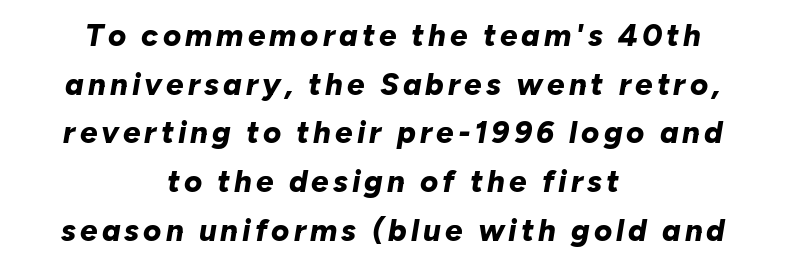
{"italic": "yes", "lean": "right", "slant_degrees": 10, "bold": "yes", "weight": "bold", "width": "normal", "stroke_contrast": "low", "x_height": "medium", "monospaced": "no", "underline": "no", "align": "center", "line_spacing": "normal", "line_spacing_ratio": 1.57, "glyph_px": 31}
